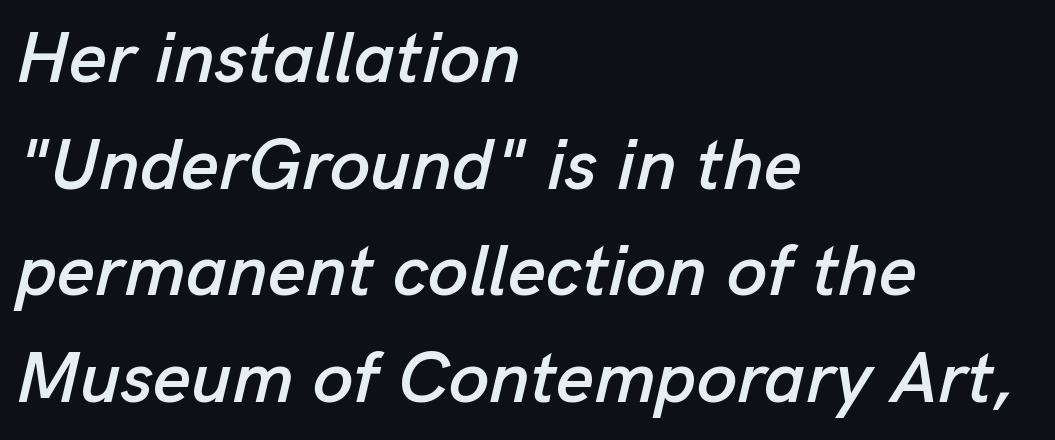
The image shows 73 px text type, italic (leaning right); set left-aligned, normal line spacing (1.46x), normal letter spacing, not underlined; low stroke contrast and a medium x-height.
